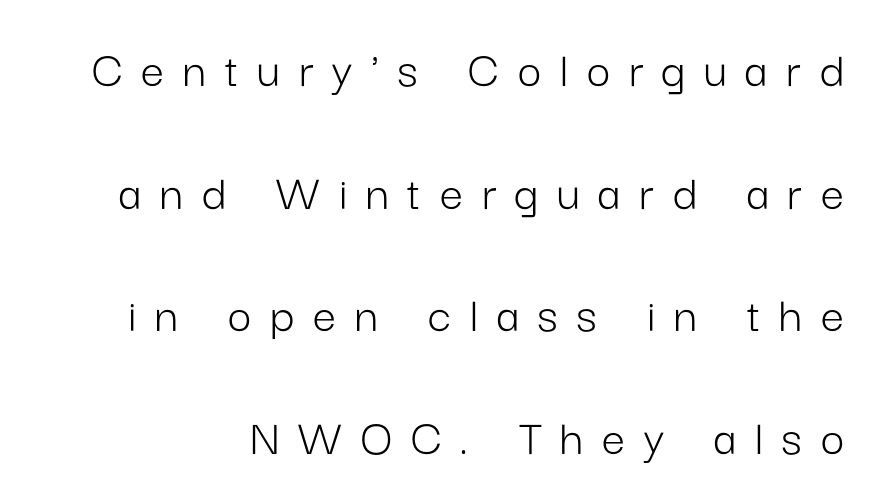
Think of a printed novel: that variable character pitch is what you see here. Successive baselines arrive slowly, with a big drop between each. Glyph-to-glyph distance is far greater than everyday printed text. Weight class: somewhere from thin through regular.
